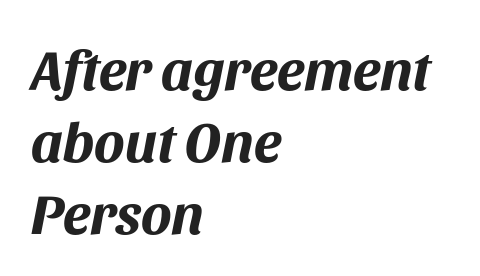
Q: Is the text bold? A: Yes.
Q: Is the text italic (slanted)? A: Yes, it leans right by about 11 degrees.
Q: Is the text underlined? A: No.
Q: How is the paragraph aligned? A: Left-aligned.
Q: Is the spacing between letters normal or unusually wide? A: Normal.
Q: Is the spacing between lines tight, normal or loose? A: Normal.
Q: Width (condensed, normal, or wide)? A: Normal.
Q: Stroke contrast? A: Medium.
Q: x-height? A: Large.
Q: Monospaced? A: No.
